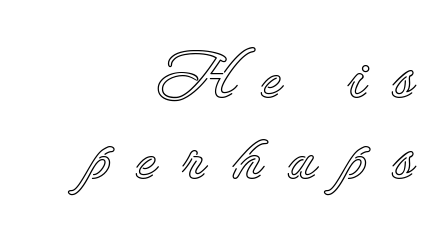
The passage shown is not underscored anywhere. Caption: multi-line text, flush right, ragged left. The passage shown is typed in a proportional face where columns would drift. The horizontal fit of the characters is loose and conspicuously gappy.
